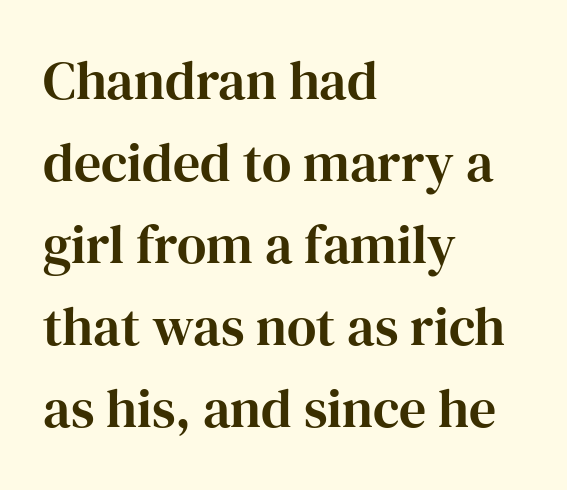
The image shows 54 px serif type, upright; set left-aligned, normal line spacing (1.52x), normal letter spacing, not underlined; high stroke contrast and a medium x-height.
